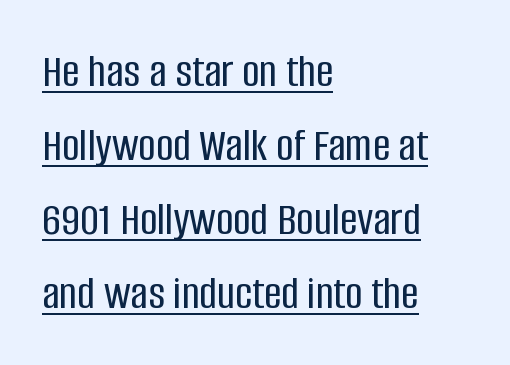
{"serif": "no", "italic": "no", "width": "condensed", "stroke_contrast": "low", "x_height": "large", "monospaced": "no", "underline": "yes", "align": "left", "line_spacing": "normal", "line_spacing_ratio": 1.54, "letter_spacing": "normal", "letter_spacing_em": 0.0, "glyph_px": 48}
